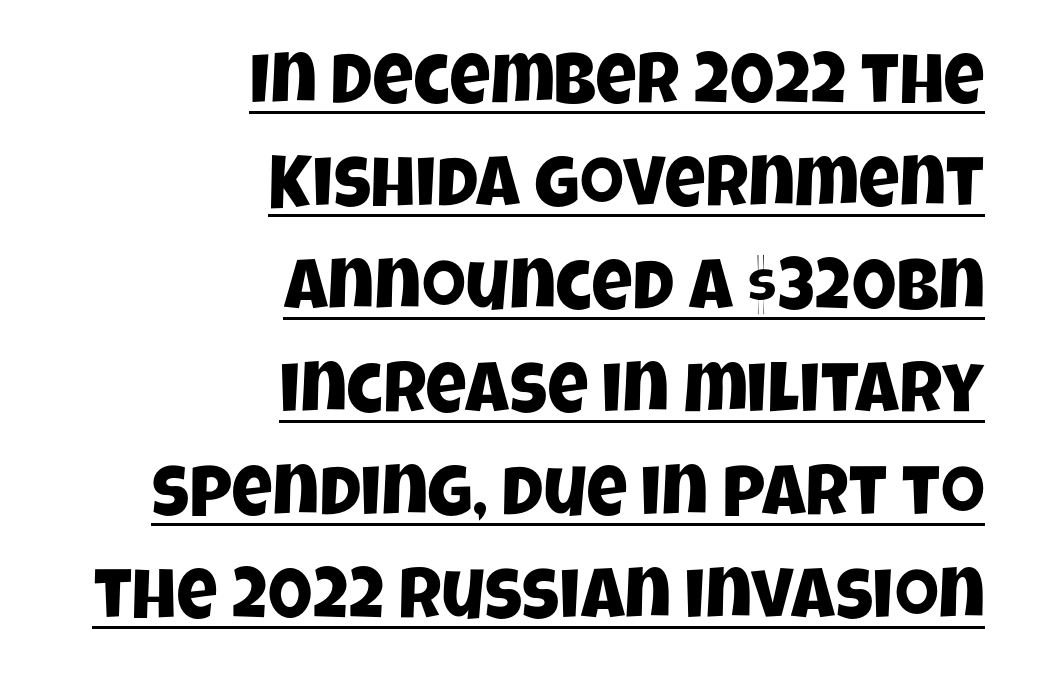
{"serif": "no", "width": "condensed", "stroke_contrast": "low", "x_height": "large", "monospaced": "no", "underline": "yes", "align": "right", "line_spacing": "normal", "line_spacing_ratio": 1.45, "letter_spacing": "normal", "letter_spacing_em": 0.0, "glyph_px": 71}
